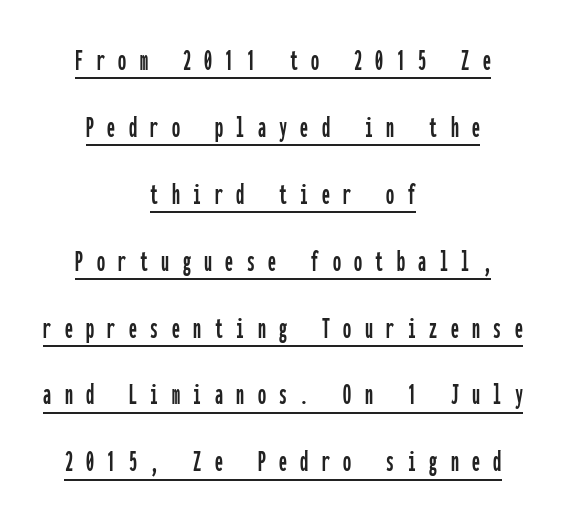
Q: Is the text italic (slanted)? A: No, it is upright.
Q: Is the typeface a serif or a sans-serif typeface? A: Sans-serif.
Q: Is the text underlined? A: Yes.
Q: How is the paragraph aligned? A: Centered.
Q: Is the spacing between letters normal or unusually wide? A: Unusually wide.
Q: Is the spacing between lines tight, normal or loose? A: Loose.
Q: Width (condensed, normal, or wide)? A: Condensed.
Q: Stroke contrast? A: Low.
Q: x-height? A: Medium.
Q: Monospaced? A: Yes.
